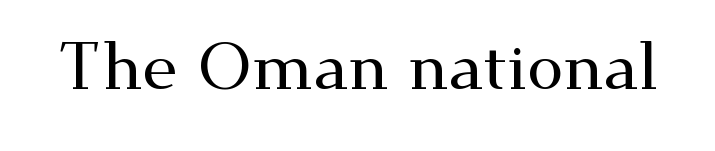
Here the designer chose a conventional face with non-uniform glyph widths. The type sits square on the baseline with zero lean. Check under the words: just untouched page. Is this a sans? No — the strokes have serifs.
